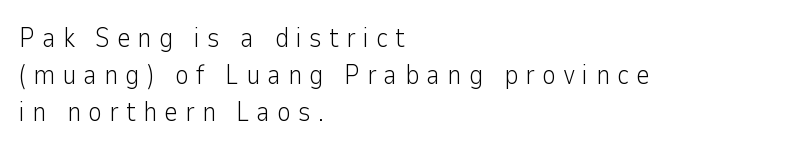
Q: Is the text bold? A: No.
Q: Is the text italic (slanted)? A: No, it is upright.
Q: Is the text underlined? A: No.
Q: How is the paragraph aligned? A: Left-aligned.
Q: Is the spacing between letters normal or unusually wide? A: Unusually wide.
Q: Is the spacing between lines tight, normal or loose? A: Normal.
